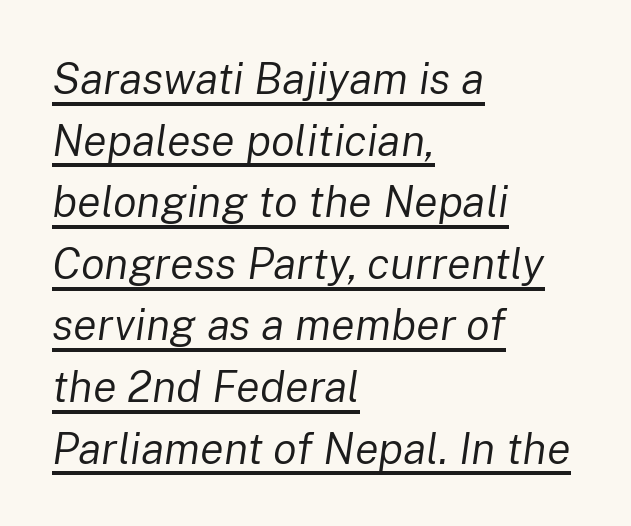
Q: Is the text bold? A: No.
Q: Is the text italic (slanted)? A: Yes, it leans right by about 8 degrees.
Q: Is the text underlined? A: Yes.
Q: How is the paragraph aligned? A: Left-aligned.
Q: Is the spacing between letters normal or unusually wide? A: Normal.
Q: Is the spacing between lines tight, normal or loose? A: Normal.
Q: Width (condensed, normal, or wide)? A: Normal.
Q: Stroke contrast? A: Low.
Q: x-height? A: Medium.
Q: Monospaced? A: No.
